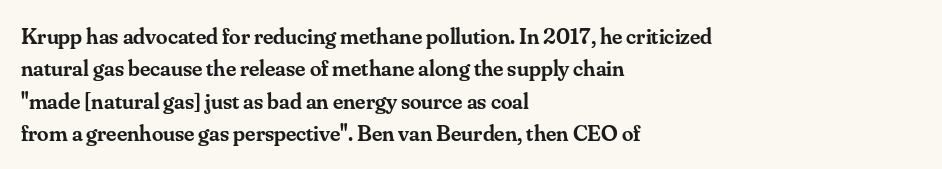
{"italic": "no", "bold": "semi", "underline": "no", "align": "left", "line_spacing": "normal", "line_spacing_ratio": 1.41, "letter_spacing": "normal", "letter_spacing_em": 0.0, "glyph_px": 23}
